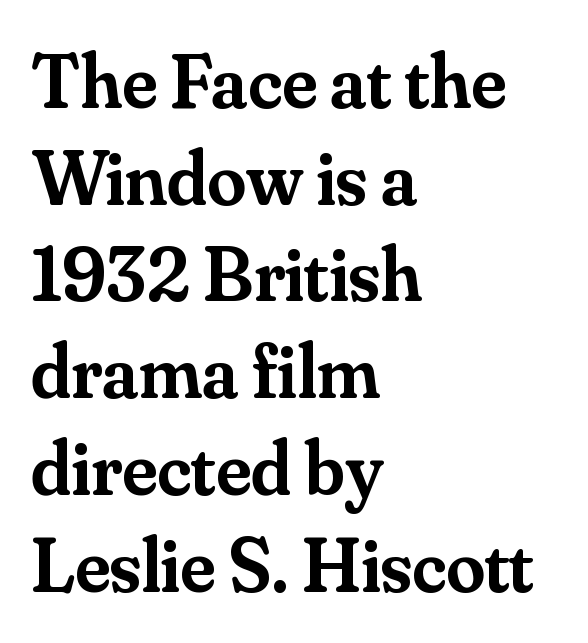
{"serif": "yes", "italic": "no", "bold": "semi", "weight": "semibold", "width": "normal", "stroke_contrast": "medium", "x_height": "small", "monospaced": "no", "underline": "no", "align": "left", "line_spacing_ratio": 1.24, "letter_spacing": "normal", "letter_spacing_em": 0.0, "glyph_px": 78}
